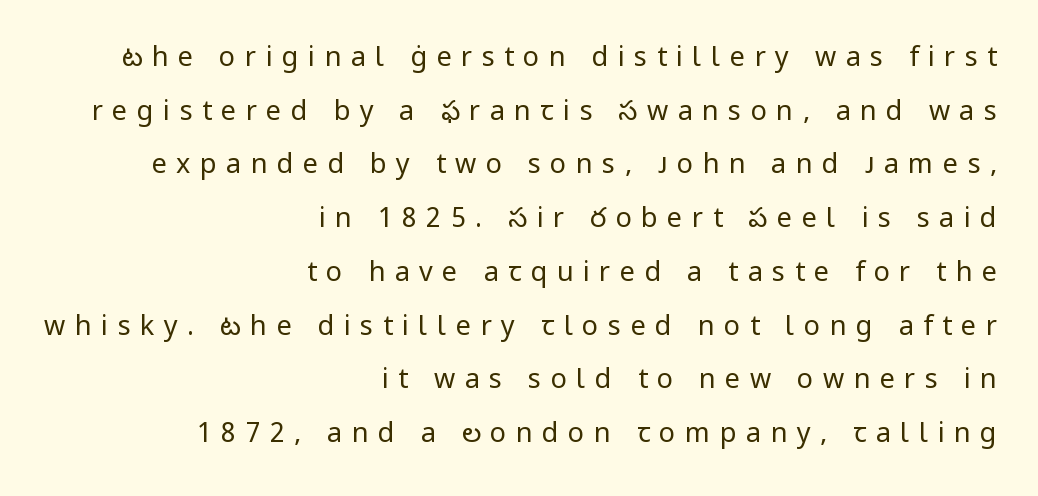
Designer's note — italics off, roman on. The zone under the glyphs is completely vacant. The ragged edge is on the left, which tells us the setting is flush right. The leading is generous, giving the passage an open texture. Stems here are at most as thick as an everyday book face.
